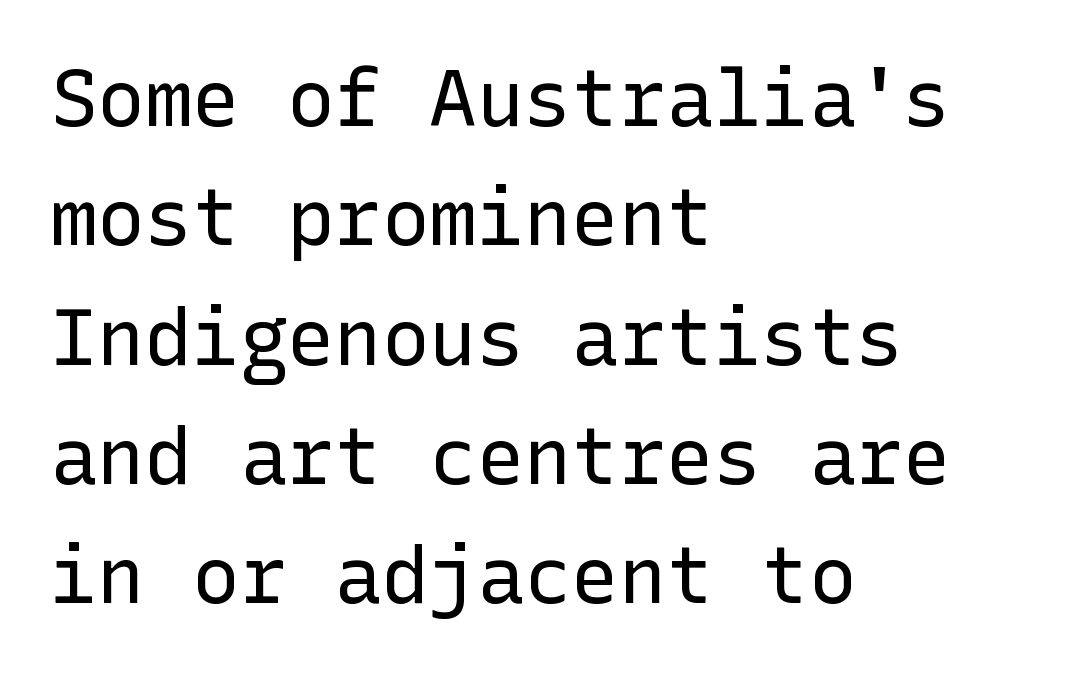
The image shows 79 px regular-weight sans-serif type, upright; set left-aligned, normal line spacing (1.51x), normal letter spacing, not underlined; low stroke contrast and a medium x-height.
